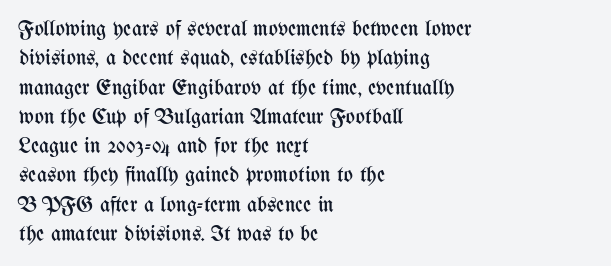
Q: Is the text bold? A: No.
Q: Is the text italic (slanted)? A: No, it is upright.
Q: Is the text underlined? A: No.
Q: How is the paragraph aligned? A: Left-aligned.
Q: Is the spacing between letters normal or unusually wide? A: Normal.
Q: Is the spacing between lines tight, normal or loose? A: Normal.
